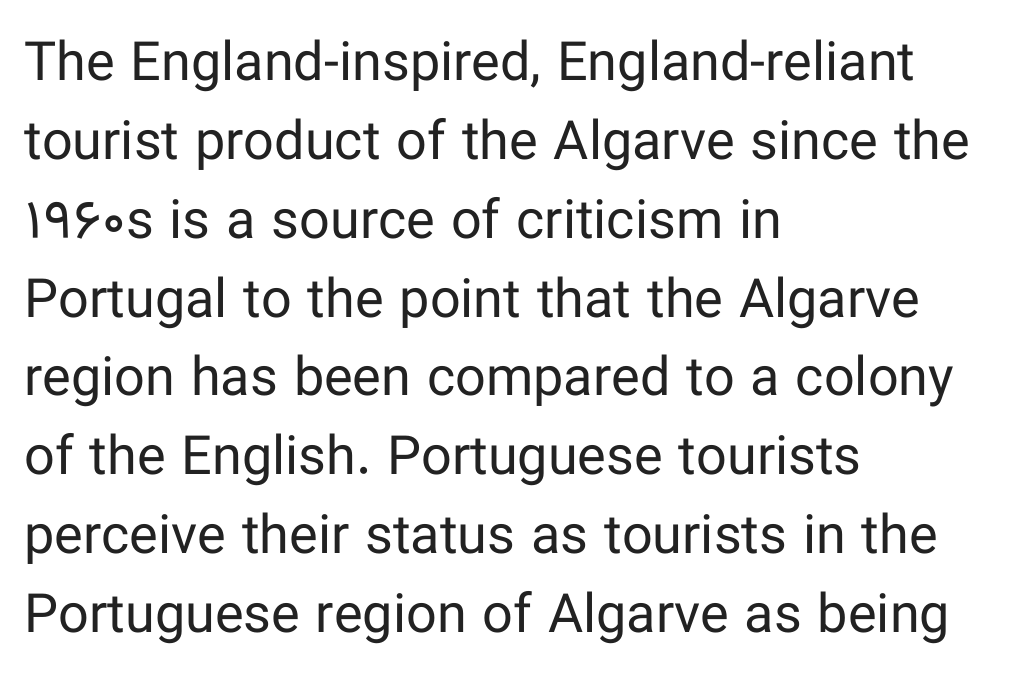
The image shows 54 px regular-weight sans-serif type, upright; set left-aligned, normal line spacing (1.46x), normal letter spacing, not underlined; low stroke contrast and a medium x-height.
